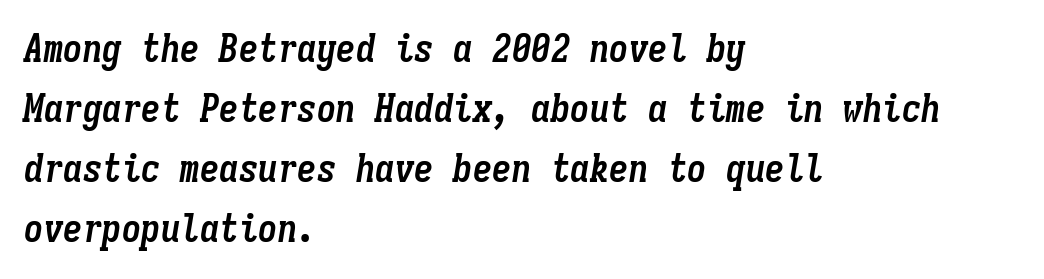
{"italic": "yes", "lean": "right", "slant_degrees": 9, "bold": "yes", "weight": "semibold", "width": "condensed", "stroke_contrast": "low", "x_height": "medium", "monospaced": "yes", "underline": "no", "align": "left", "line_spacing": "normal", "line_spacing_ratio": 1.54, "letter_spacing": "normal", "letter_spacing_em": 0.0, "glyph_px": 39}
